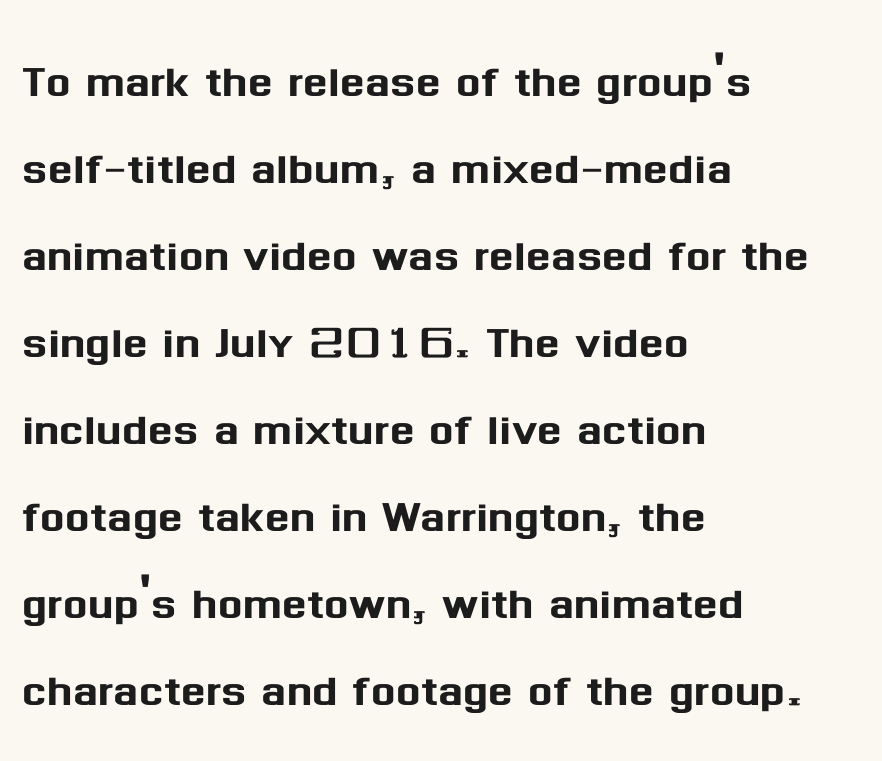
A typesetter would mark this as roman, not italic. Note the varied advance widths — an 'i' is clearly narrower than an 'm'. The lines in this sample share a left origin and differ only in where they stop. Typographically, this falls in the sans-serif category.
